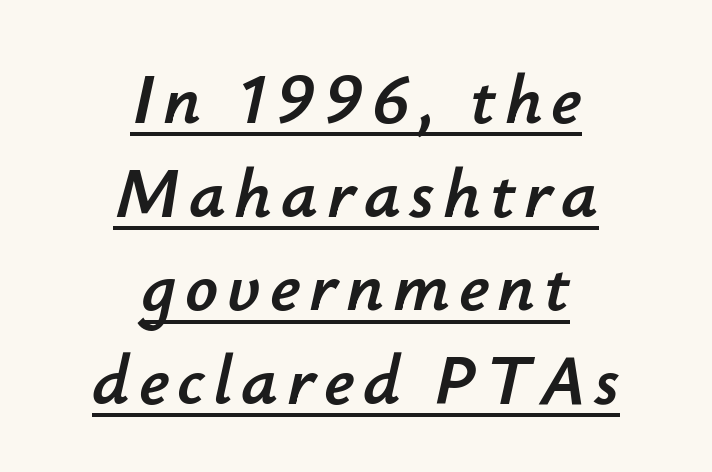
The image shows 72 px text type, italic (leaning right); set centered, normal line spacing (1.3x), underlined; low stroke contrast and a small x-height.
